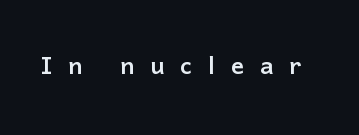
Q: Is the text italic (slanted)? A: No, it is upright.
Q: Is the typeface a serif or a sans-serif typeface? A: Sans-serif.
Q: Is the text underlined? A: No.
Q: Is the spacing between letters normal or unusually wide? A: Unusually wide.
Q: Width (condensed, normal, or wide)? A: Normal.
Q: Stroke contrast? A: Low.
Q: x-height? A: Medium.
Q: Monospaced? A: No.
